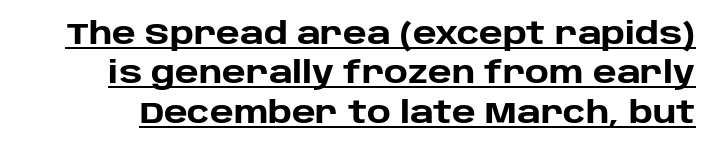
Ordinary non-slanted type is in use. Nothing unusual about the tracking: characters are spaced as the font intends. Quick note: interline space is typical. Spacing verdict: proportional, widths tailored to each character. What decoration does the sample have? An underline. Nothing sits at the stroke ends, so this counts as sans-serif.
